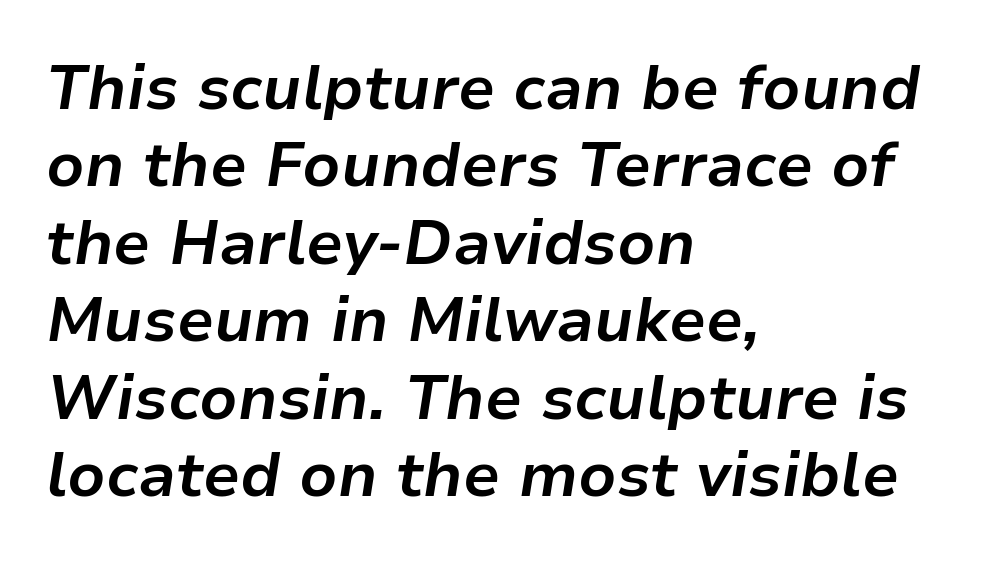
The image shows 62 px bold type, italic (leaning right); set left-aligned, normal line spacing (1.25x), normal letter spacing, not underlined; low stroke contrast and a medium x-height.
